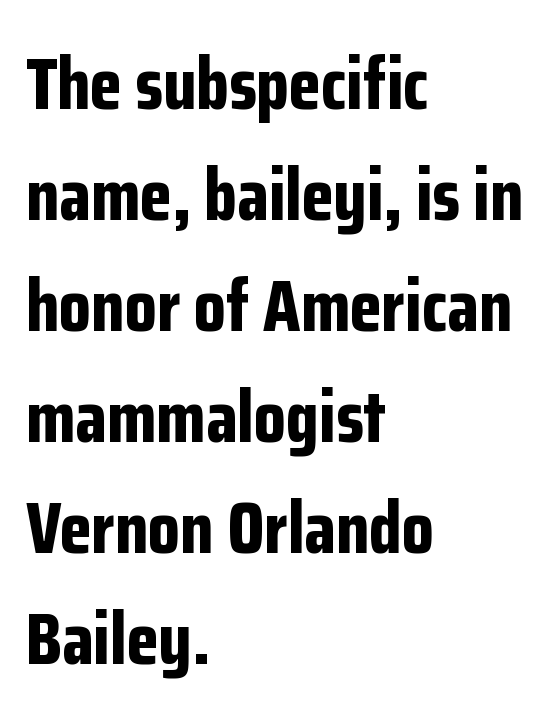
{"serif": "no", "italic": "no", "bold": "yes", "weight": "bold", "width": "condensed", "stroke_contrast": "low", "x_height": "medium", "monospaced": "no", "underline": "no", "align": "left", "line_spacing": "normal", "line_spacing_ratio": 1.52, "letter_spacing": "normal", "letter_spacing_em": 0.0, "glyph_px": 73}
